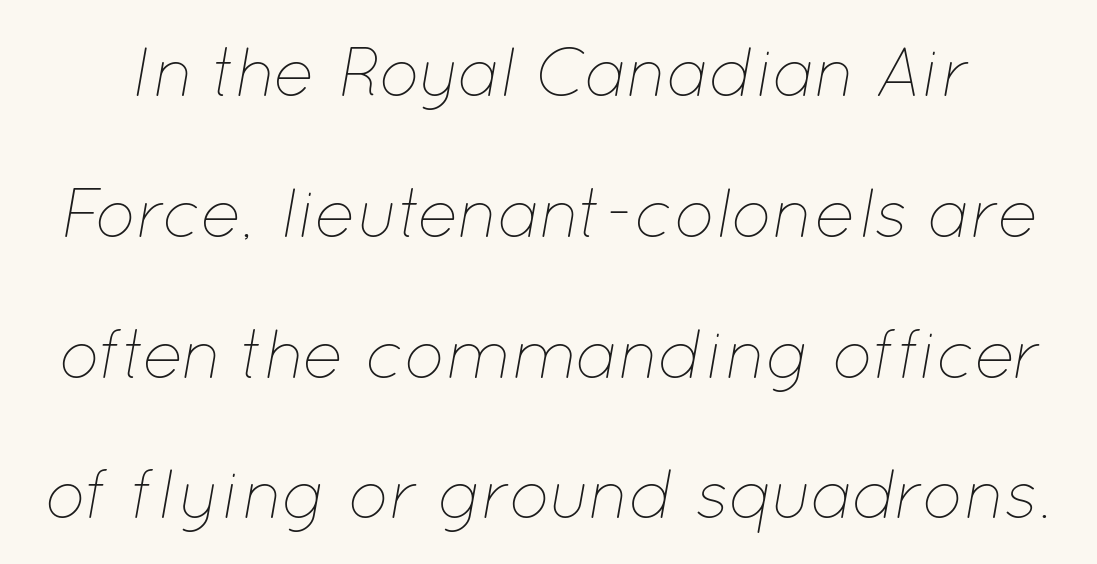
Tall strokes in this sample are angled rather than plumb. Horizontal bands of white between lines are thick stripes. A typesetter would call this zero additional tracking. The glyphs are unaccompanied by any horizontal stroke below them.
